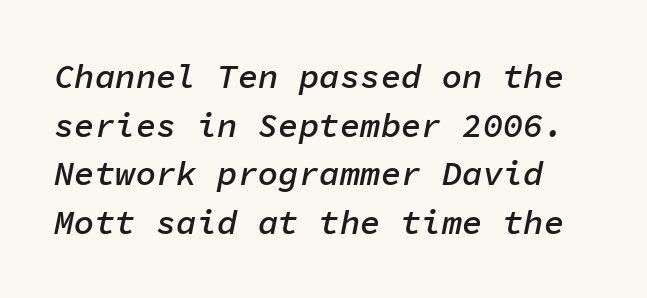
Q: Is the text bold? A: Semi-bold.
Q: Is the text italic (slanted)? A: Yes, it leans right by about 11 degrees.
Q: Is the text underlined? A: No.
Q: Is the spacing between letters normal or unusually wide? A: Normal.
Q: Is the spacing between lines tight, normal or loose? A: Normal.
Q: Width (condensed, normal, or wide)? A: Normal.
Q: Stroke contrast? A: Low.
Q: x-height? A: Medium.
Q: Monospaced? A: Yes.
